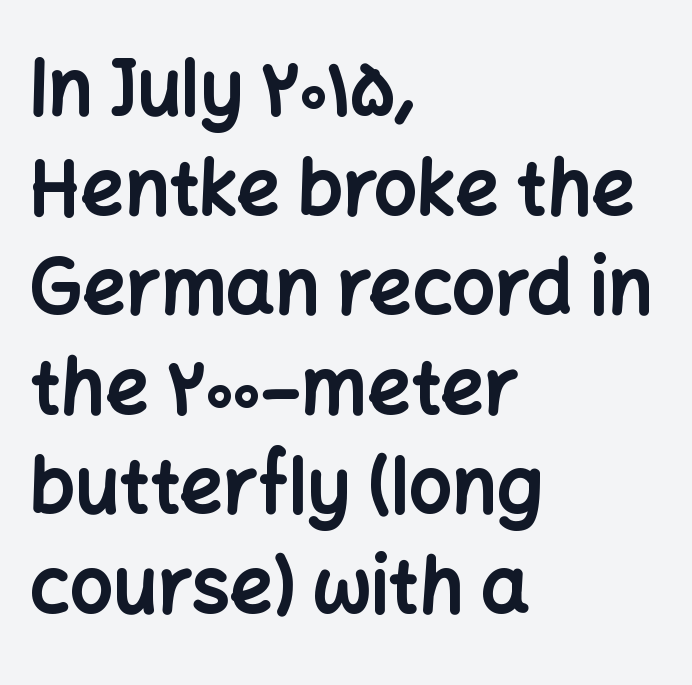
The image shows 76 px bold sans-serif type, upright; set left-aligned, normal line spacing (1.31x), normal letter spacing, not underlined; low stroke contrast and a medium x-height.
